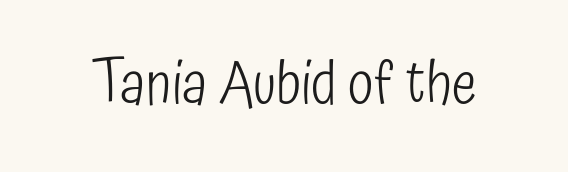
Is this a sans? Yes — the strokes have no serifs. The letters advance in unequal steps, a hallmark of proportional type. Type without underlining. Stroke thickness stays within the range of a standard reading face or lighter.
